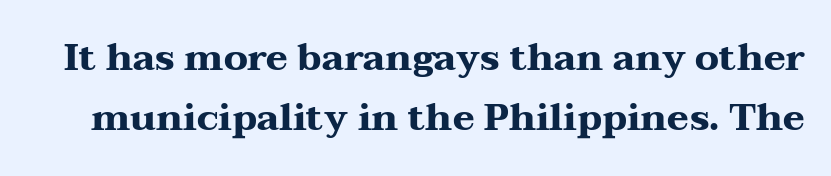
{"serif": "yes", "italic": "no", "bold": "yes", "weight": "heavy", "width": "wide", "stroke_contrast": "medium", "x_height": "medium", "monospaced": "no", "underline": "no", "line_spacing": "normal", "line_spacing_ratio": 1.62, "letter_spacing": "normal", "letter_spacing_em": 0.0, "glyph_px": 37}
